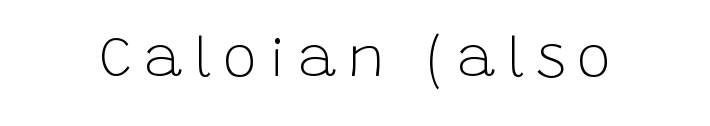
Q: Is the text bold? A: No.
Q: Is the text italic (slanted)? A: No, it is upright.
Q: Is the typeface a serif or a sans-serif typeface? A: Sans-serif.
Q: Is the text underlined? A: No.
Q: Is the spacing between letters normal or unusually wide? A: Unusually wide.
Q: Width (condensed, normal, or wide)? A: Normal.
Q: Stroke contrast? A: Low.
Q: x-height? A: Large.
Q: Monospaced? A: No.
